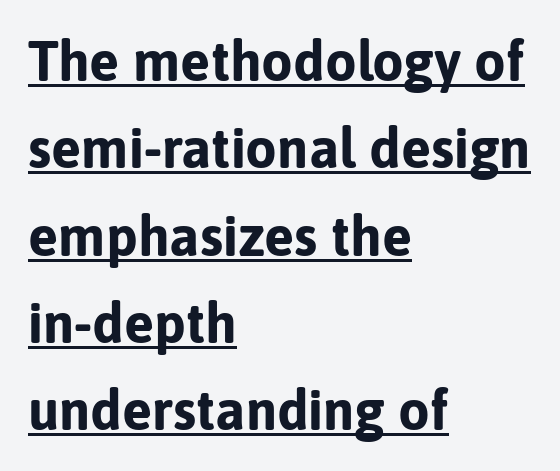
Think of a printed novel: that variable character pitch is what you see here. Unlike italic type, these characters show no tilt at all. The rendering uses a moderate line-height, typical for paragraphs. Underlined type.
